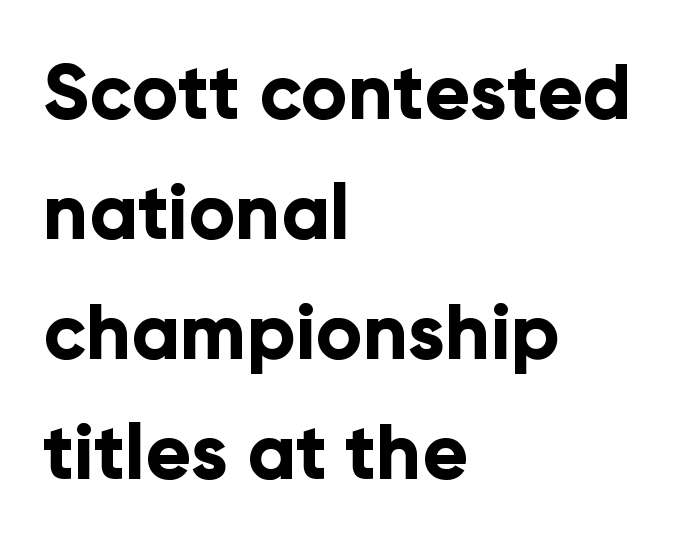
Leading matches the norm, producing a regular column. These lines were composed using upright roman letters. The letters sit at their default tracking, neither squeezed nor spread. Serif or sans? Sans — the stroke terminals are bare. Clear beneath every line of the passage. Character widths vary here, with narrow letters taking less room than wide ones.
